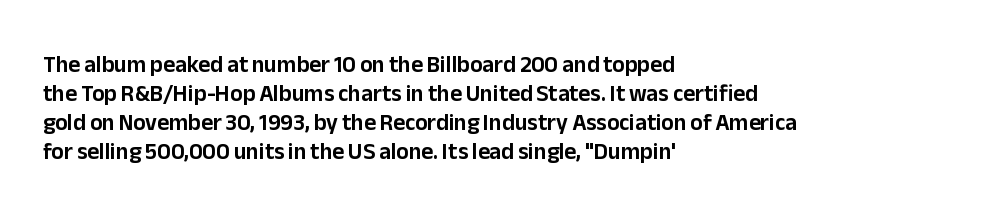
Posture: straight, roman, zero tilt. The passage shown is not underscored anywhere. The rendering anchors every line to the left-hand side. The gaps between neighbouring characters are ordinary and unremarkable.
